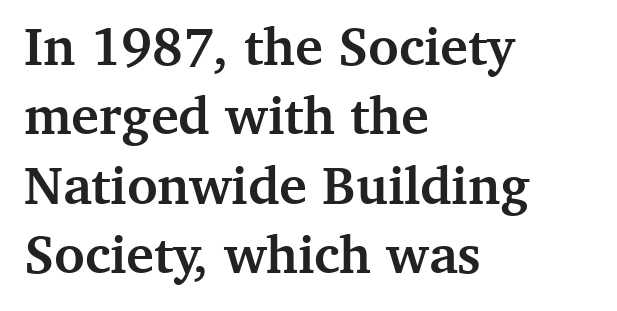
The image shows 53 px semibold serif type, upright; set left-aligned, normal line spacing (1.31x), normal letter spacing, not underlined; medium stroke contrast and a medium x-height.
